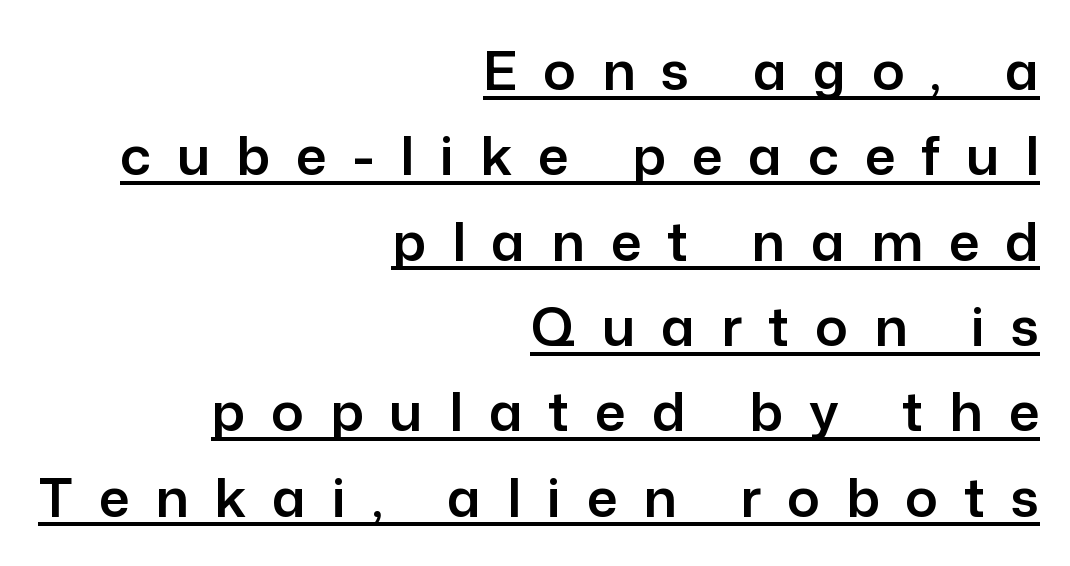
Note the varied advance widths — an 'i' is clearly narrower than an 'm'. Typeset ragged left — the right edge is the straight one. If you measured baseline to baseline, you'd find a middling distance. Check the space under the baseline: a stroke is drawn there.
